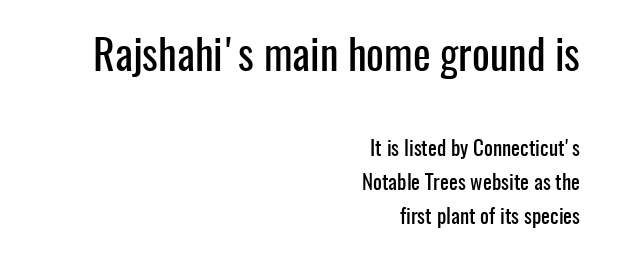
Q: Is the text italic (slanted)? A: No, it is upright.
Q: Is the typeface a serif or a sans-serif typeface? A: Sans-serif.
Q: Is the text underlined? A: No.
Q: How is the paragraph aligned? A: Right-aligned.
Q: Is the spacing between letters normal or unusually wide? A: Normal.
Q: Is the spacing between lines tight, normal or loose? A: Normal.
Q: Which block of text is set in a larger size, the first (top) or the second (bottom)? A: The first (top) one.
Q: Width (condensed, normal, or wide)? A: Condensed.
Q: Stroke contrast? A: Low.
Q: x-height? A: Medium.
Q: Monospaced? A: No.
